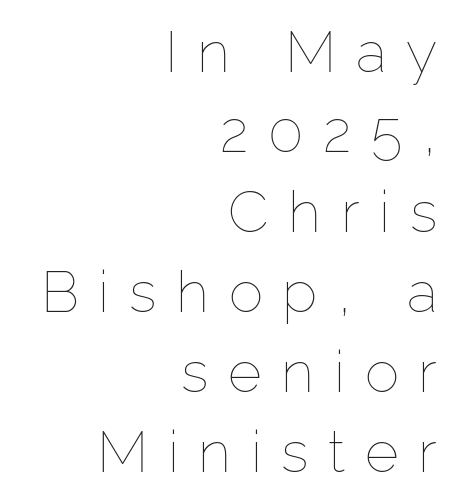
You could not count columns in this text — the font is proportionally spaced. Quick note: interline space is typical. This sample uses an upright cut, with every glyph sitting square on the baseline. Descenders are the only things crossing below the line.
